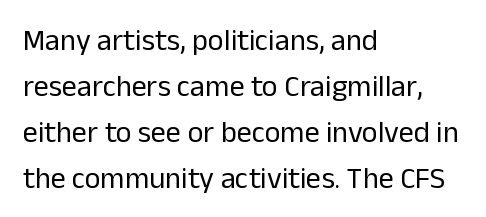
The image shows 30 px regular-weight sans-serif type, upright; set left-aligned, normal line spacing (1.53x), normal letter spacing, not underlined; low stroke contrast and a medium x-height.
